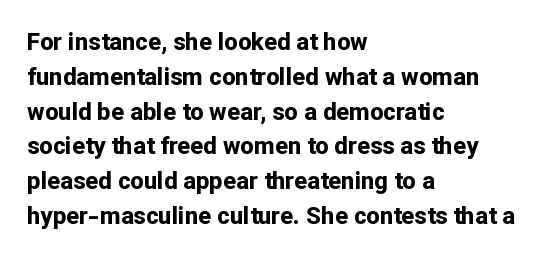
Nope, not italic — everything's standing straight. The passage shown has conventional tracking throughout. Bold? Absolutely — the strokes are thick and heavy. If you drew a ruler down the left edge, every line would touch it. The gap between lines stays unmarked. Horizontal bands of white between lines are of average thickness.
